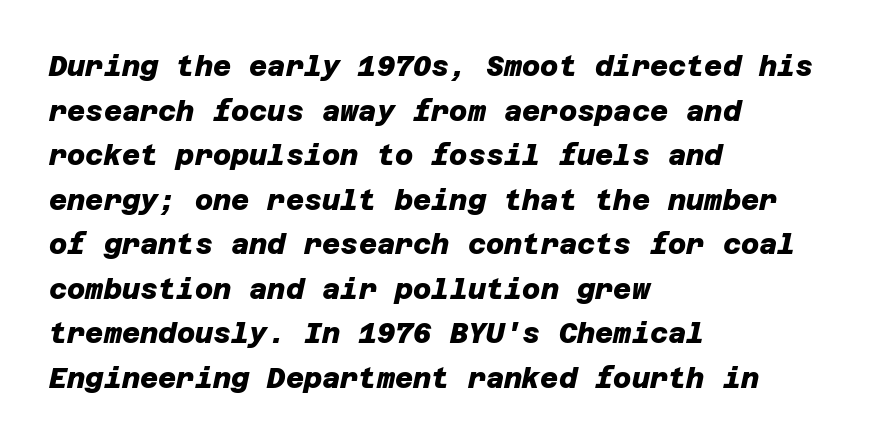
Q: Is the text bold? A: Yes.
Q: Is the typeface a serif or a sans-serif typeface? A: Sans-serif.
Q: Is the text underlined? A: No.
Q: How is the paragraph aligned? A: Left-aligned.
Q: Is the spacing between letters normal or unusually wide? A: Normal.
Q: Is the spacing between lines tight, normal or loose? A: Normal.
Q: Width (condensed, normal, or wide)? A: Normal.
Q: Stroke contrast? A: Low.
Q: x-height? A: Large.
